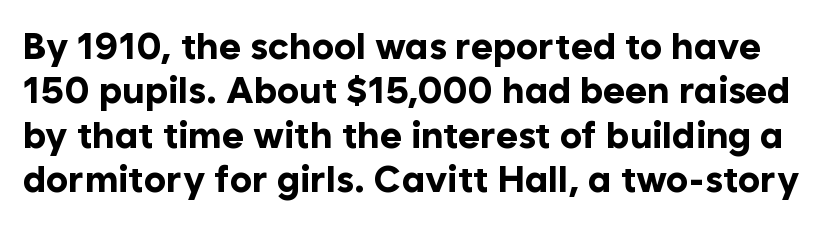
{"serif": "no", "italic": "no", "bold": "yes", "weight": "bold", "width": "normal", "stroke_contrast": "low", "x_height": "medium", "monospaced": "no", "underline": "no", "line_spacing_ratio": 1.2, "letter_spacing": "normal", "letter_spacing_em": 0.0, "glyph_px": 37}
